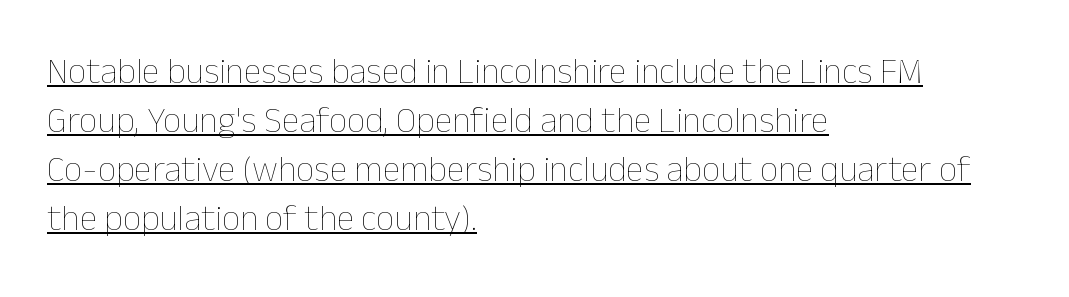
The image shows 36 px thin type, upright; set left-aligned, normal line spacing (1.36x), normal letter spacing, underlined; low stroke contrast and a medium x-height.
